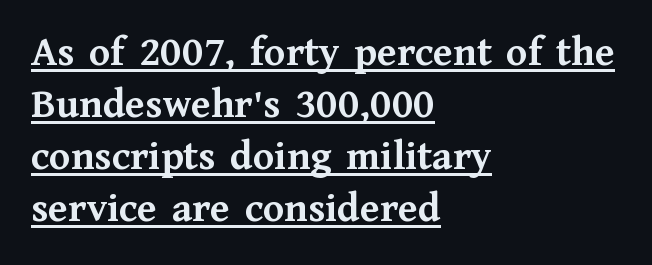
{"serif": "yes", "italic": "no", "bold": "yes", "weight": "semibold", "width": "normal", "stroke_contrast": "medium", "x_height": "medium", "monospaced": "no", "underline": "yes", "align": "left", "line_spacing_ratio": 1.21, "letter_spacing": "normal", "letter_spacing_em": 0.0, "glyph_px": 43}
